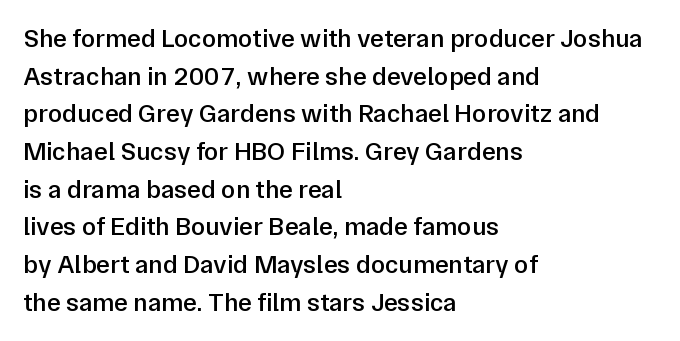
The image shows 26 px text type, upright; set left-aligned, normal line spacing (1.45x), normal letter spacing, not underlined.
